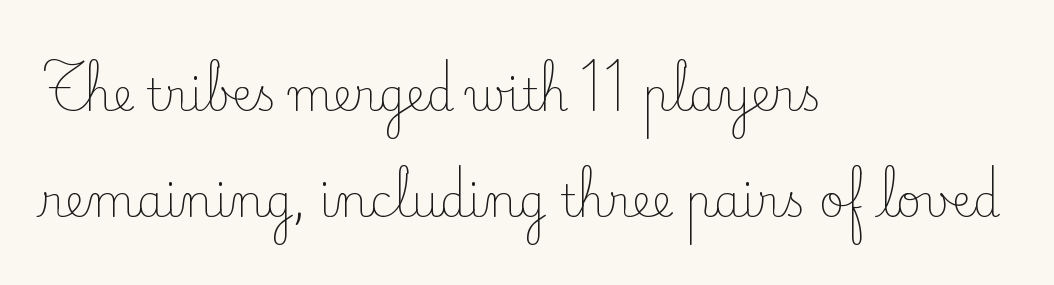
The letters stand straight up with perfectly vertical stems. If you measured baseline to baseline, you'd find a long distance. Compared with a centered layout, this one pins lines to the left instead. The characters display serif detailing at their extremities. You could not count columns in this text — the font is proportionally spaced. Descender tails drop into unmarked territory.
